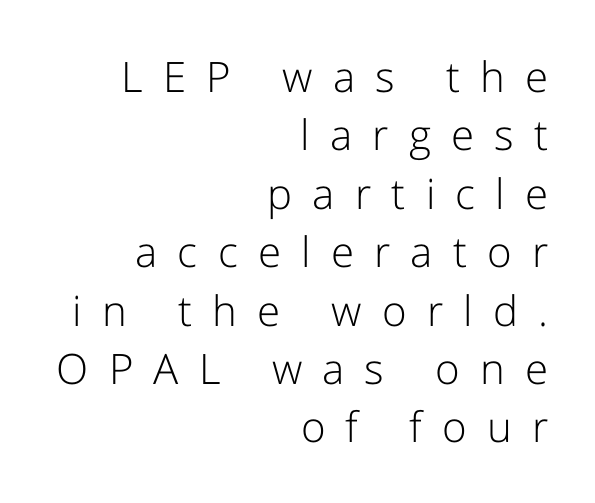
The image shows 42 px light sans-serif type, upright; set right-aligned, normal line spacing (1.39x), unusually wide letter spacing (+0.48 em), not underlined; low stroke contrast and a medium x-height.
